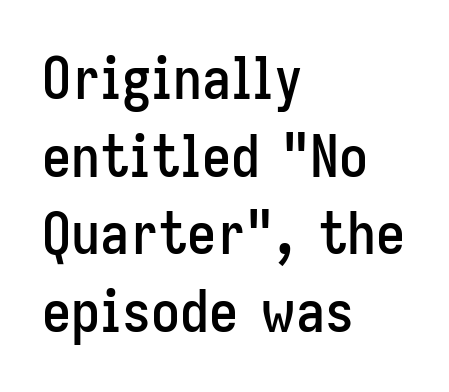
Is the block centered? No — it sits flush against the left margin. Italic: no, the glyphs are upright roman. Anything drawn beneath the words? Only blank space. One glance says typical: line gaps are just what's usual. Characters follow at the spacing the type designer built in. Letterform terminals end flat and unadorned throughout the passage.
